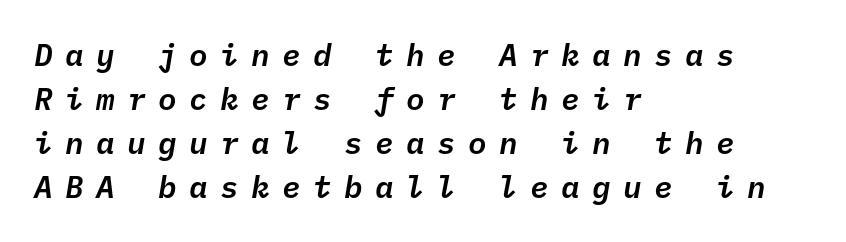
Every character here occupies the same horizontal width, giving the sample a typewriter-like rhythm. The axis of the letterforms is tilted away from vertical. Only glyphs here, with clear space below each row. The text block is weighted toward the left margin, trailing off unevenly rightward. How would I describe the line gaps? Plain and ordinary.
